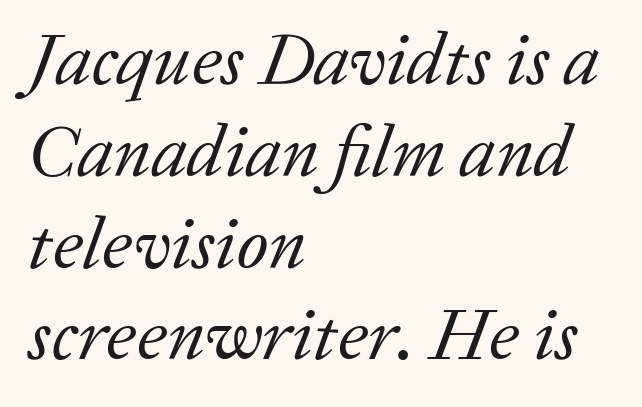
Q: Is the text bold? A: No.
Q: Is the text italic (slanted)? A: Yes, it leans right by about 20 degrees.
Q: Is the typeface a serif or a sans-serif typeface? A: Serif.
Q: Is the text underlined? A: No.
Q: How is the paragraph aligned? A: Left-aligned.
Q: Is the spacing between letters normal or unusually wide? A: Normal.
Q: Width (condensed, normal, or wide)? A: Normal.
Q: Stroke contrast? A: Low.
Q: x-height? A: Medium.
Q: Monospaced? A: No.
